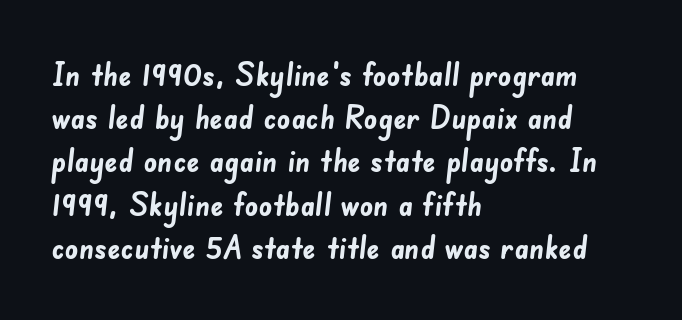
Varying glyph widths throughout — classic text-font behaviour. How heavy is the stroke? Heavy — this is a bold. The space beneath each line is pristine and unruled. Does the copy run flush right? No — it runs flush left.
